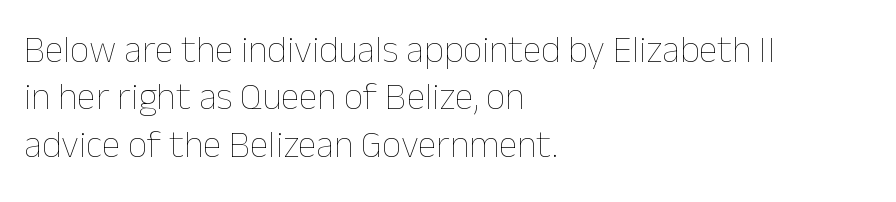
{"italic": "no", "bold": "no", "weight": "thin", "width": "normal", "stroke_contrast": "low", "x_height": "medium", "monospaced": "no", "underline": "no", "align": "left", "line_spacing": "normal", "line_spacing_ratio": 1.25, "letter_spacing": "normal", "letter_spacing_em": 0.0, "glyph_px": 38}
